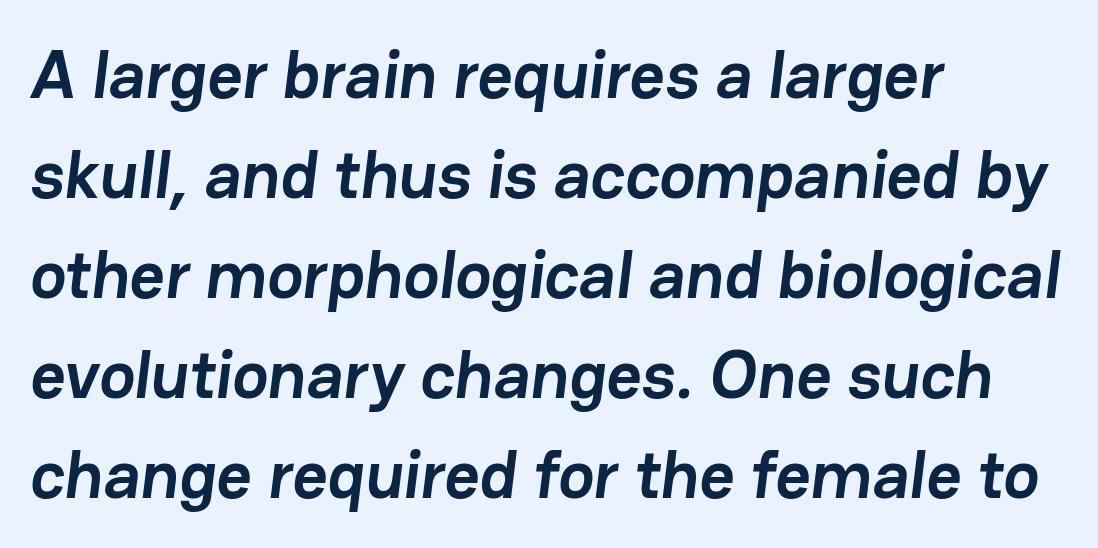
Q: Is the text bold? A: Yes.
Q: Is the typeface a serif or a sans-serif typeface? A: Sans-serif.
Q: Is the text underlined? A: No.
Q: How is the paragraph aligned? A: Left-aligned.
Q: Is the spacing between letters normal or unusually wide? A: Normal.
Q: Is the spacing between lines tight, normal or loose? A: Normal.
Q: Width (condensed, normal, or wide)? A: Normal.
Q: Stroke contrast? A: Low.
Q: x-height? A: Medium.
Q: Monospaced? A: No.
